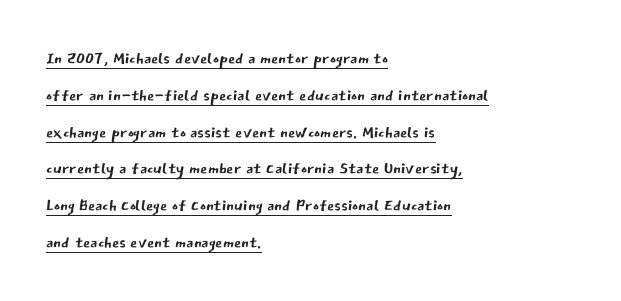
The image shows 23 px text type, upright; set left-aligned, normal line spacing (1.6x), normal letter spacing, underlined.
